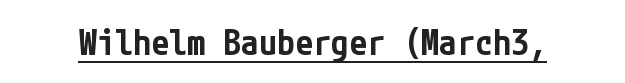
The lettering stays uniformly vertical, giving the passage a roman look. The typeface chosen for these lines omits serifs. Semibold letterforms, between regular and bold. The rendered words wear a rule along their underside. Inter-character spacing is left at the font's built-in metrics.
